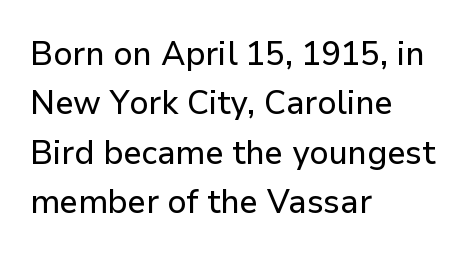
{"serif": "no", "italic": "no", "width": "normal", "stroke_contrast": "low", "x_height": "medium", "monospaced": "no", "underline": "no", "align": "left", "line_spacing": "normal", "line_spacing_ratio": 1.45, "letter_spacing": "normal", "letter_spacing_em": 0.0, "glyph_px": 34}
